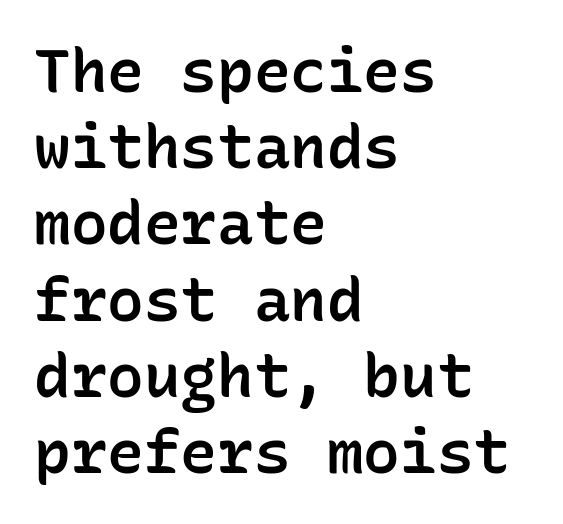
Is this a fixed-width face? Yes — each glyph sits in an identical cell. Look at the stroke-to-counter ratio: somewhat heavy, a semibold. Regarding serifs, this sample does without them. Characters remain perfectly vertical along every line.
